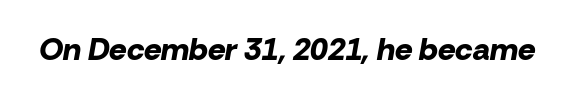
{"italic": "yes", "lean": "right", "slant_degrees": 10, "bold": "yes", "weight": "bold", "width": "normal", "stroke_contrast": "low", "x_height": "medium", "monospaced": "no", "underline": "no", "letter_spacing": "normal", "letter_spacing_em": 0.0, "glyph_px": 31}
